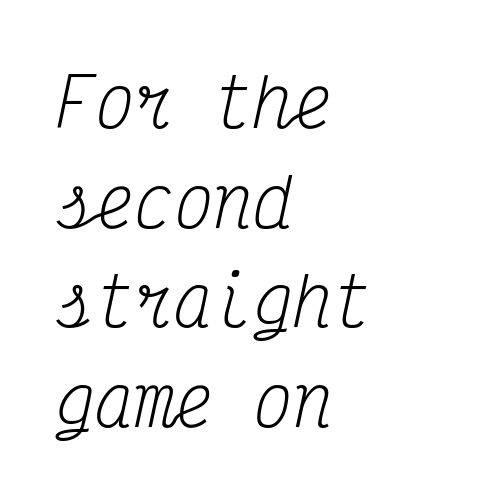
Each line starts at the same left margin while the right side varies. Yep, those are serifs on the letters. Vertical spacing — default. Check under the words: just untouched page. An italicized treatment has been applied to the whole sample.
